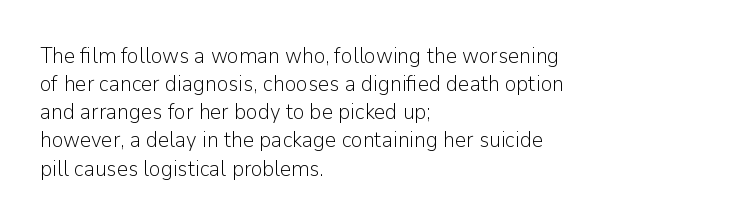
Normally led — the rows are evenly, conventionally spaced. Underlining? Definitely not there. The axis of the letterforms is exactly vertical. The passage is arranged the way most books set body copy — flush left. Default kerning and tracking; the words read as compact shapes.
